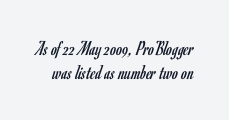
{"bold": "no", "underline": "no", "line_spacing": "tight", "line_spacing_ratio": 1.15, "letter_spacing": "normal", "letter_spacing_em": 0.0, "glyph_px": 21}
